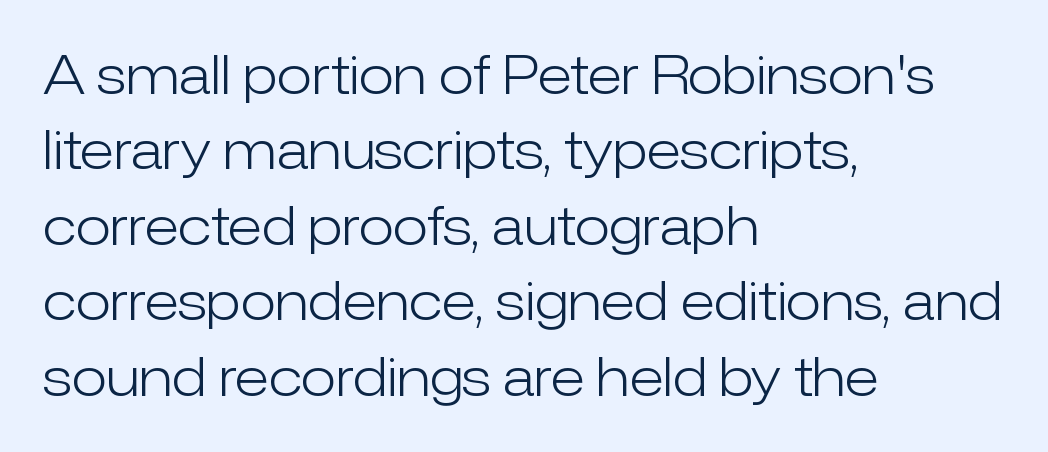
{"serif": "no", "italic": "no", "bold": "no", "weight": "light", "width": "normal", "stroke_contrast": "low", "x_height": "medium", "monospaced": "no", "underline": "no", "align": "left", "line_spacing": "normal", "line_spacing_ratio": 1.45, "letter_spacing": "normal", "letter_spacing_em": 0.0, "glyph_px": 52}
